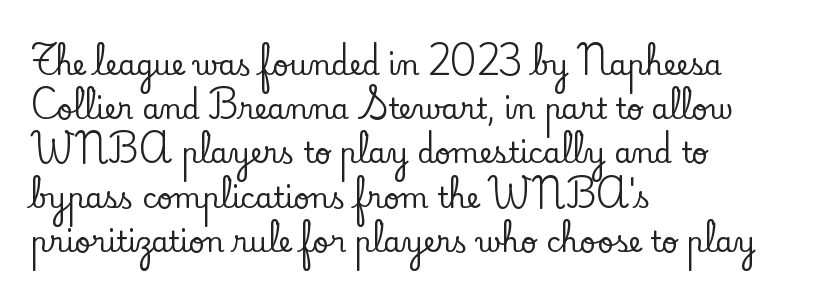
Q: Is the text italic (slanted)? A: No, it is upright.
Q: Is the typeface a serif or a sans-serif typeface? A: Serif.
Q: Is the text underlined? A: No.
Q: How is the paragraph aligned? A: Left-aligned.
Q: Is the spacing between letters normal or unusually wide? A: Normal.
Q: Is the spacing between lines tight, normal or loose? A: Normal.
Q: Width (condensed, normal, or wide)? A: Normal.
Q: Stroke contrast? A: Low.
Q: x-height? A: Small.
Q: Monospaced? A: No.
